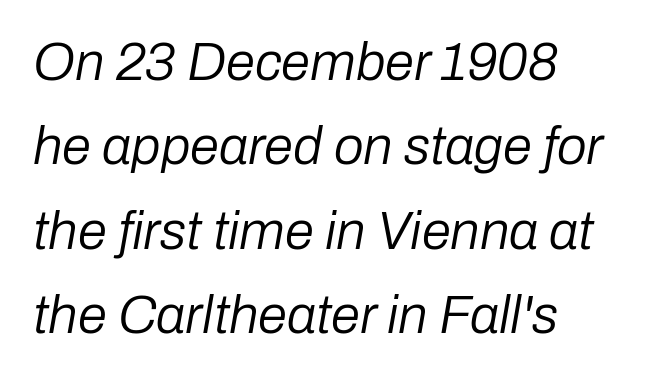
Q: Is the text bold? A: No.
Q: Is the text italic (slanted)? A: Yes, it leans right by about 10 degrees.
Q: Is the text underlined? A: No.
Q: How is the paragraph aligned? A: Left-aligned.
Q: Is the spacing between letters normal or unusually wide? A: Normal.
Q: Is the spacing between lines tight, normal or loose? A: Normal.
Q: Width (condensed, normal, or wide)? A: Normal.
Q: Stroke contrast? A: Low.
Q: x-height? A: Medium.
Q: Monospaced? A: No.
